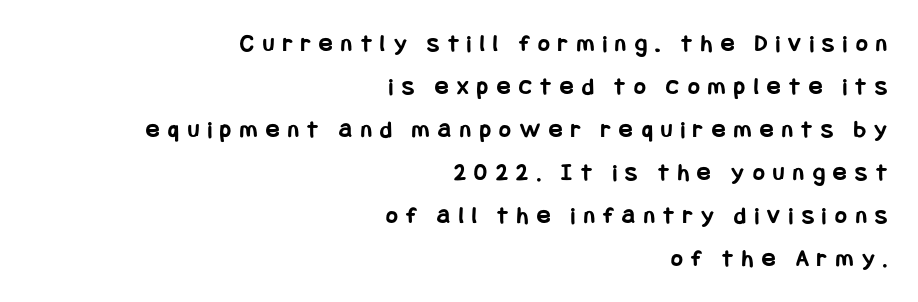
Q: Is the text bold? A: Yes.
Q: Is the text italic (slanted)? A: No, it is upright.
Q: Is the text underlined? A: No.
Q: How is the paragraph aligned? A: Right-aligned.
Q: Is the spacing between letters normal or unusually wide? A: Unusually wide.
